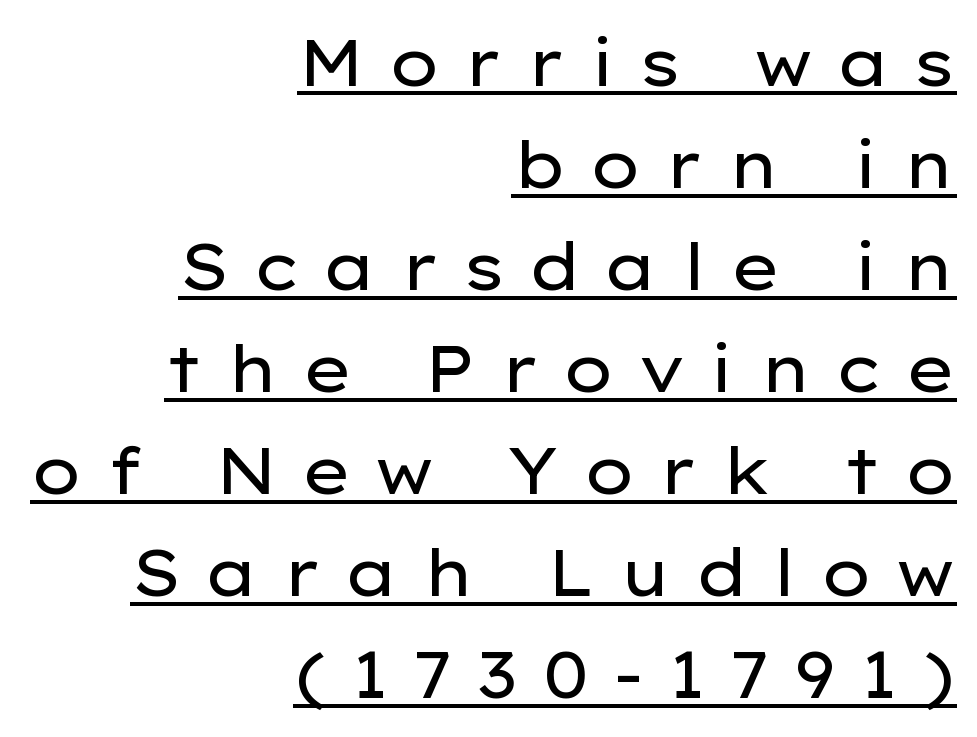
{"serif": "no", "italic": "no", "bold": "no", "weight": "regular", "width": "wide", "stroke_contrast": "low", "x_height": "medium", "monospaced": "no", "underline": "yes", "align": "right", "line_spacing": "normal", "line_spacing_ratio": 1.57, "letter_spacing": "wide", "letter_spacing_em": 0.35, "glyph_px": 65}
